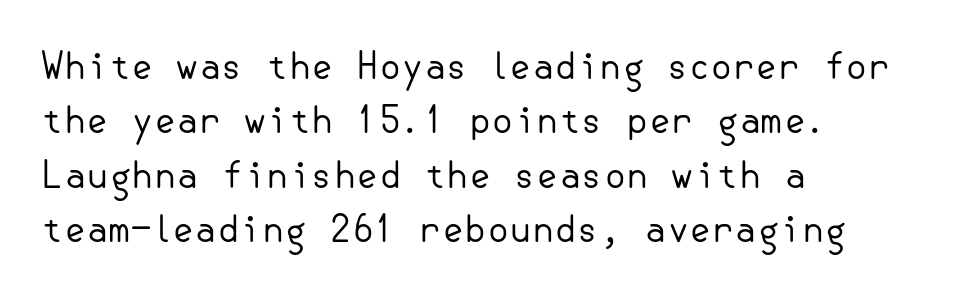
Q: Is the text bold? A: No.
Q: Is the text italic (slanted)? A: No, it is upright.
Q: Is the typeface a serif or a sans-serif typeface? A: Sans-serif.
Q: Is the text underlined? A: No.
Q: How is the paragraph aligned? A: Left-aligned.
Q: Is the spacing between letters normal or unusually wide? A: Normal.
Q: Is the spacing between lines tight, normal or loose? A: Normal.
Q: Width (condensed, normal, or wide)? A: Normal.
Q: Stroke contrast? A: Low.
Q: x-height? A: Small.
